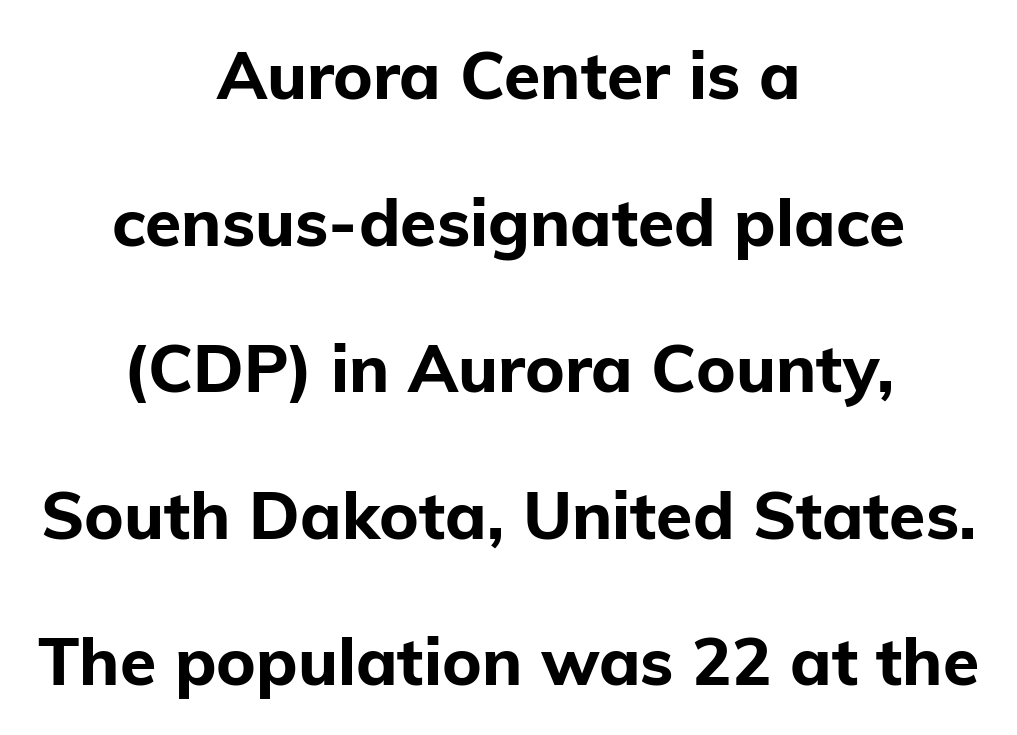
The image shows 66 px bold sans-serif type, upright; set centered, loose line spacing (2.22x), normal letter spacing, not underlined; low stroke contrast and a medium x-height.
